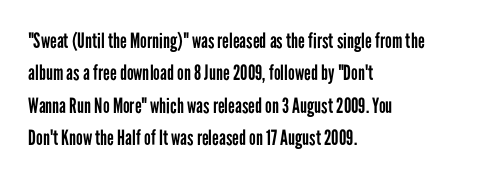
The image shows 21 px text type, upright; set left-aligned, normal line spacing (1.54x), normal letter spacing, not underlined.
